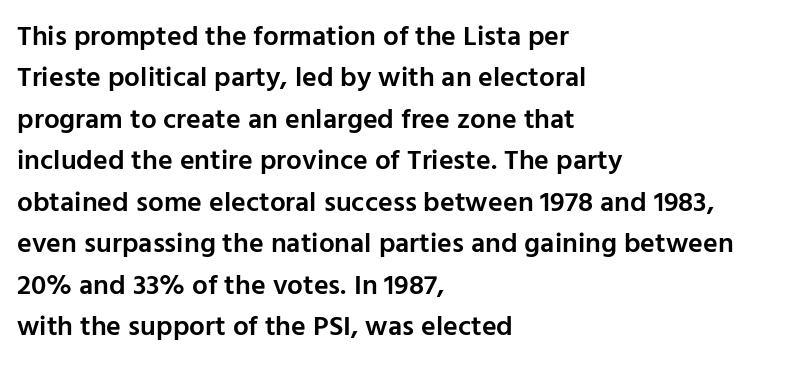
Q: Is the text bold? A: Semi-bold.
Q: Is the text italic (slanted)? A: No, it is upright.
Q: Is the typeface a serif or a sans-serif typeface? A: Sans-serif.
Q: Is the text underlined? A: No.
Q: How is the paragraph aligned? A: Left-aligned.
Q: Is the spacing between letters normal or unusually wide? A: Normal.
Q: Is the spacing between lines tight, normal or loose? A: Normal.
Q: Width (condensed, normal, or wide)? A: Normal.
Q: Stroke contrast? A: Low.
Q: x-height? A: Medium.
Q: Monospaced? A: No.
